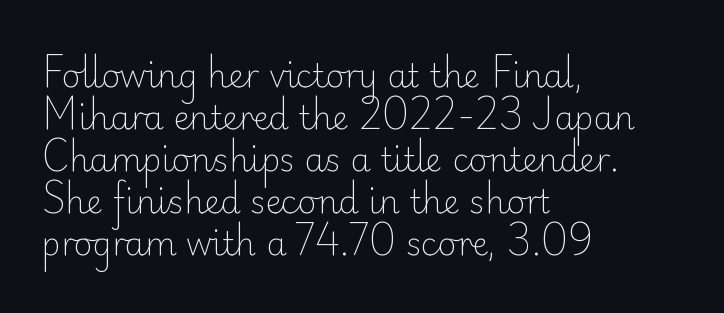
The image shows 32 px light sans-serif type, upright; set left-aligned, normal line spacing (1.31x), normal letter spacing, not underlined; low stroke contrast and a small x-height.
